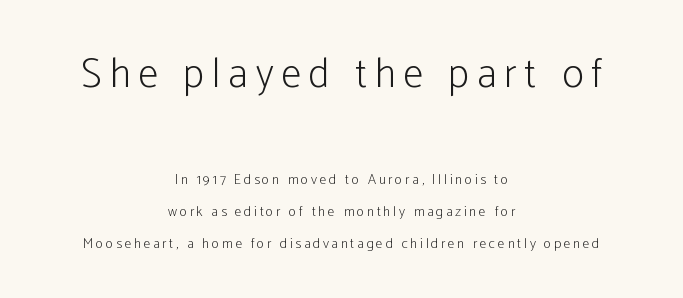
Baseline-to-baseline distance is far greater than the letter height. Nope, no serifs anywhere on these letters. Counters stay open thanks to moderate or lighter strokes. Visually, the top section dominates because its glyphs are scaled up. Casual observation: everything's sitting right in the middle. Check under the words: just untouched page.
